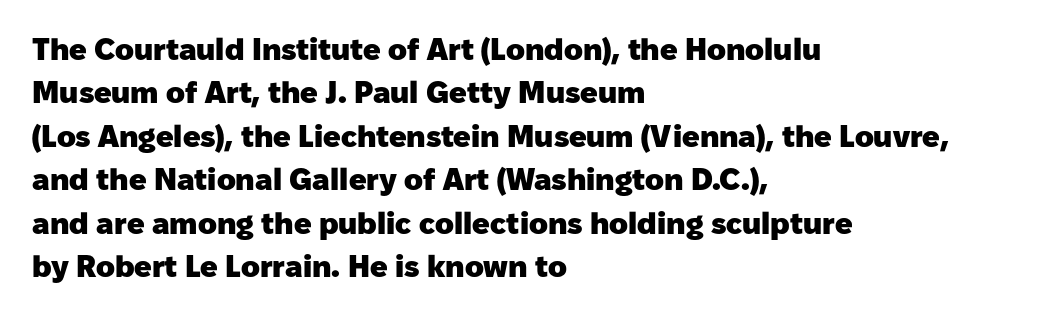
Q: Is the text bold? A: Yes.
Q: Is the text italic (slanted)? A: No, it is upright.
Q: Is the typeface a serif or a sans-serif typeface? A: Sans-serif.
Q: Is the text underlined? A: No.
Q: How is the paragraph aligned? A: Left-aligned.
Q: Is the spacing between letters normal or unusually wide? A: Normal.
Q: Is the spacing between lines tight, normal or loose? A: Normal.
Q: Width (condensed, normal, or wide)? A: Normal.
Q: Stroke contrast? A: Low.
Q: x-height? A: Medium.
Q: Monospaced? A: No.
